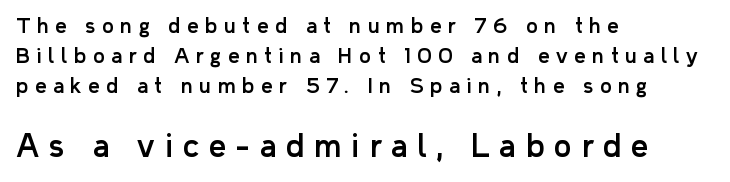
The image shows 30 px sans-serif type, upright; set left-aligned, normal line spacing (1.51x), unusually wide letter spacing (+0.33 em), not underlined; the second (bottom) block is 1.5x larger; low stroke contrast and a medium x-height.
